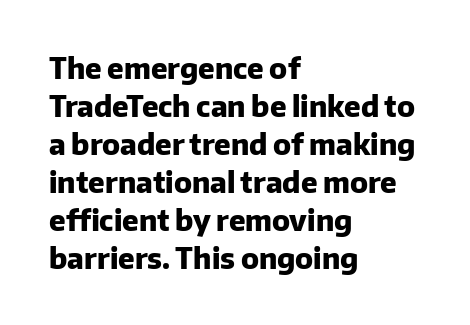
The image shows 29 px heavy sans-serif type, upright; set left-aligned, normal line spacing (1.31x), normal letter spacing, not underlined; low stroke contrast and a medium x-height.
